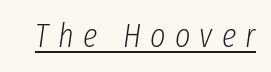
Q: Is the text bold? A: No.
Q: Is the text italic (slanted)? A: Yes, it leans right by about 8 degrees.
Q: Is the text underlined? A: Yes.
Q: Is the spacing between letters normal or unusually wide? A: Unusually wide.
Q: Width (condensed, normal, or wide)? A: Condensed.
Q: Stroke contrast? A: Low.
Q: x-height? A: Medium.
Q: Monospaced? A: No.
